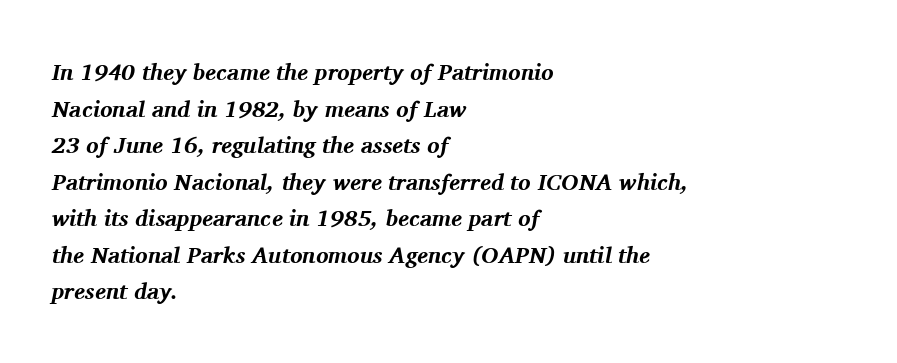
Q: Is the text bold? A: Yes.
Q: Is the text italic (slanted)? A: Yes, it leans right by about 11 degrees.
Q: Is the text underlined? A: No.
Q: How is the paragraph aligned? A: Left-aligned.
Q: Is the spacing between letters normal or unusually wide? A: Normal.
Q: Is the spacing between lines tight, normal or loose? A: Normal.
